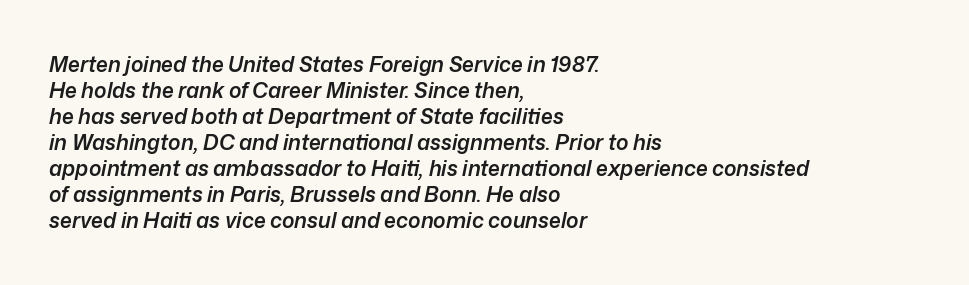
There is no visible air inserted between adjacent glyphs. Every character sits at an angle, as italics do. Just letters on the line, the space beneath them empty. The typesetter chose a ragged-right arrangement here. The characters look somewhat weighty, a semibold short of true bold.
